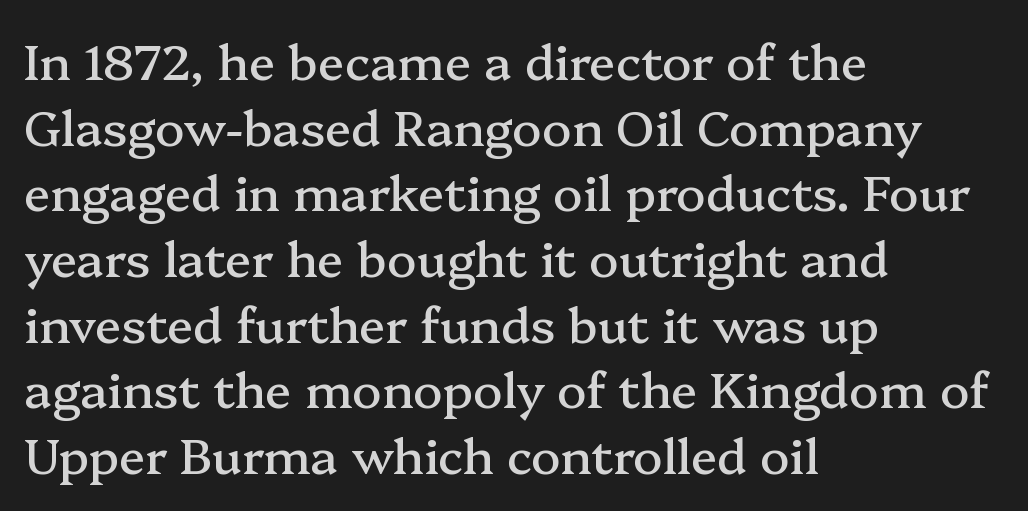
Q: Is the text italic (slanted)? A: No, it is upright.
Q: Is the typeface a serif or a sans-serif typeface? A: Serif.
Q: Is the text underlined? A: No.
Q: How is the paragraph aligned? A: Left-aligned.
Q: Is the spacing between letters normal or unusually wide? A: Normal.
Q: Is the spacing between lines tight, normal or loose? A: Normal.
Q: Width (condensed, normal, or wide)? A: Normal.
Q: Stroke contrast? A: Medium.
Q: x-height? A: Medium.
Q: Monospaced? A: No.
